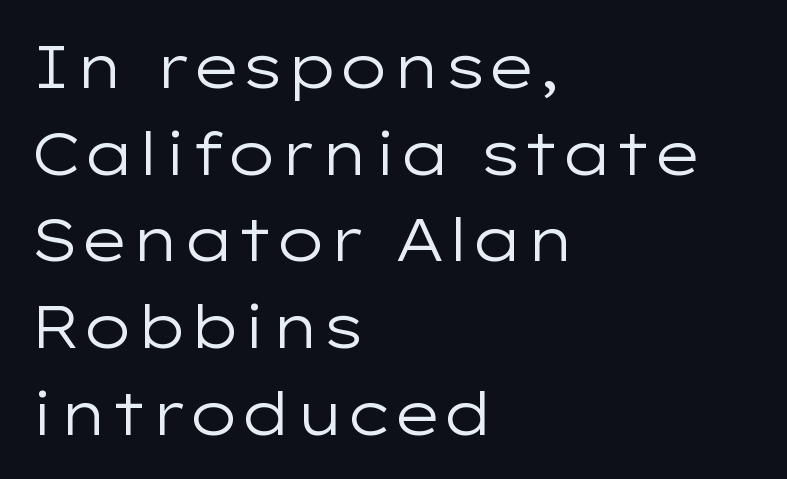
Q: Is the text bold? A: No.
Q: Is the text italic (slanted)? A: No, it is upright.
Q: Is the typeface a serif or a sans-serif typeface? A: Sans-serif.
Q: Is the text underlined? A: No.
Q: How is the paragraph aligned? A: Left-aligned.
Q: Is the spacing between letters normal or unusually wide? A: Normal.
Q: Is the spacing between lines tight, normal or loose? A: Normal.
Q: Width (condensed, normal, or wide)? A: Wide.
Q: Stroke contrast? A: Low.
Q: x-height? A: Medium.
Q: Monospaced? A: No.
